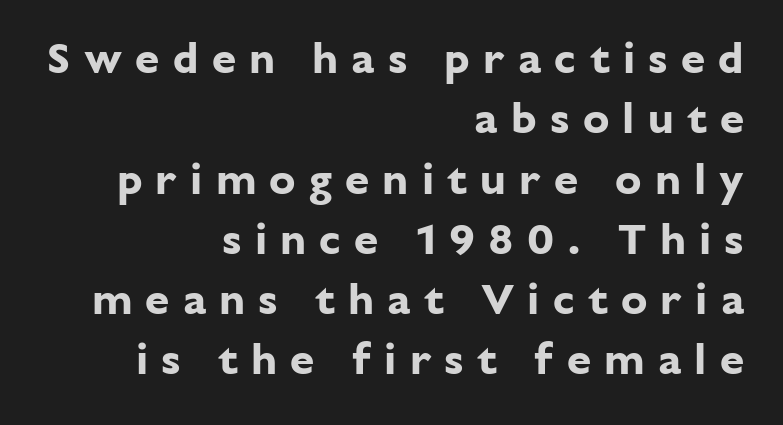
The image shows 44 px bold sans-serif type, upright; set right-aligned, normal line spacing (1.37x), unusually wide letter spacing (+0.3 em), not underlined; low stroke contrast and a medium x-height.
